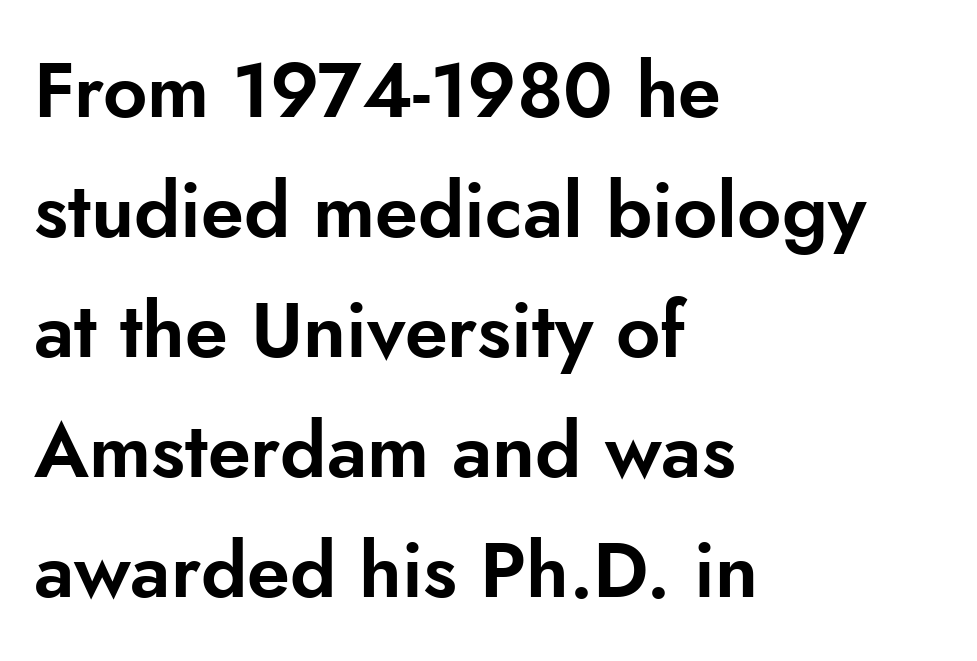
A normal amount of white space separates one row of letters from the next. Between one letter and the next there's only the usual sliver of space. Do the characters align in a grid? No, the font is proportional. Ascenders rise straight up at ninety degrees. Descenders are the only things crossing below the line. Unlike a traditional serif, this face leaves its strokes unadorned.
